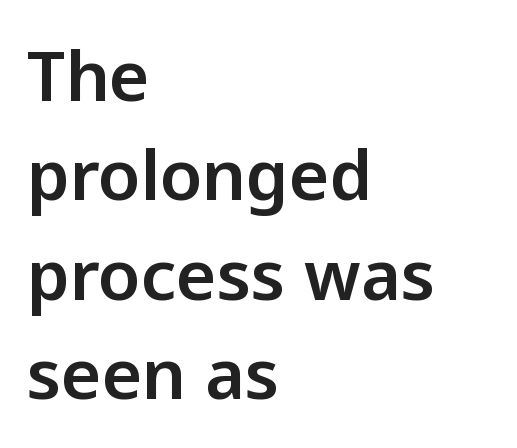
Quick note: not italic, upright. The gap between lines stays unmarked. Proportional: the letters do not fall into vertical columns. Inter-character spacing is left at the font's built-in metrics. Alignment: flush left.
